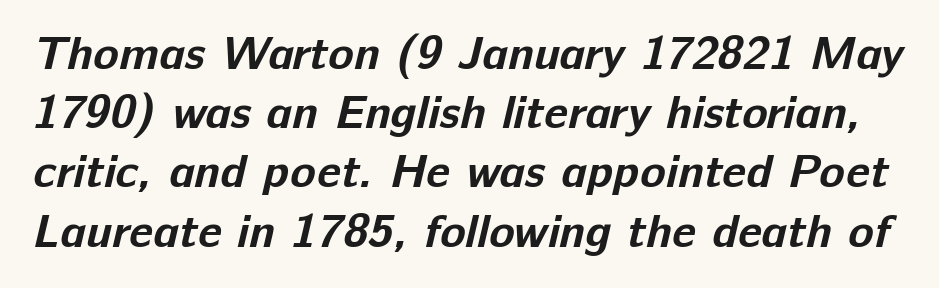
Q: Is the text bold? A: Yes.
Q: Is the typeface a serif or a sans-serif typeface? A: Sans-serif.
Q: Is the text underlined? A: No.
Q: Is the spacing between letters normal or unusually wide? A: Normal.
Q: Is the spacing between lines tight, normal or loose? A: Normal.
Q: Width (condensed, normal, or wide)? A: Normal.
Q: Stroke contrast? A: Low.
Q: x-height? A: Medium.
Q: Monospaced? A: No.
